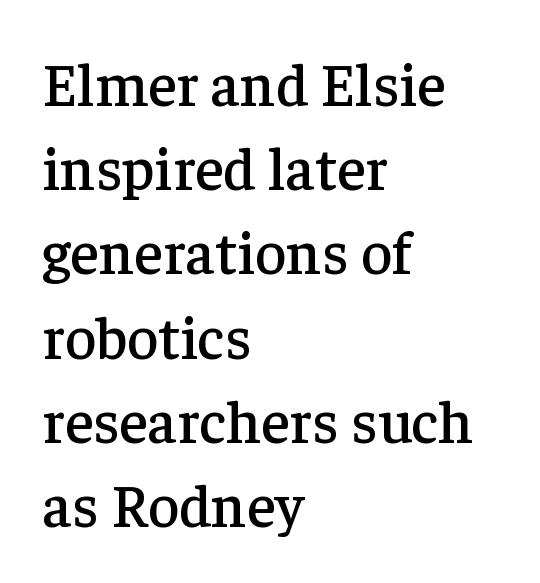
These lines are rendered in a variable-pitch font. Little horizontal feet cap the strokes, marking this as serif type. Bare-footed words on every line. The vertical gap from one line to the next is medium. Every character sits straight up, as roman type does. The lines are quadded left.
